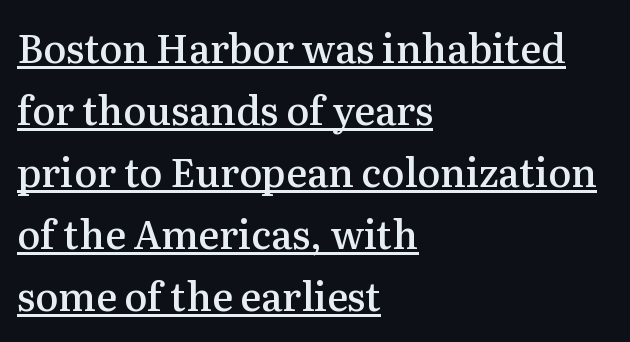
In terms of letterspacing, this is plain default setting. Honestly, the underline is the first thing you notice here. Spacing verdict: proportional, widths tailored to each character. Letterform terminals end in serifs throughout the passage. Characters remain perfectly vertical along every line. The lines sit at an ordinary, default distance from one another.
